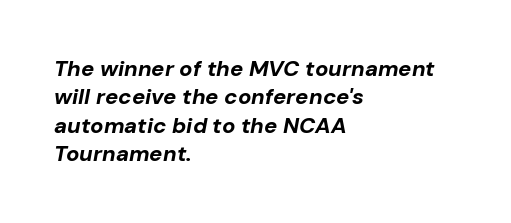
The image shows 22 px bold type, italic (leaning right); set left-aligned, normal line spacing (1.29x), normal letter spacing, not underlined.
